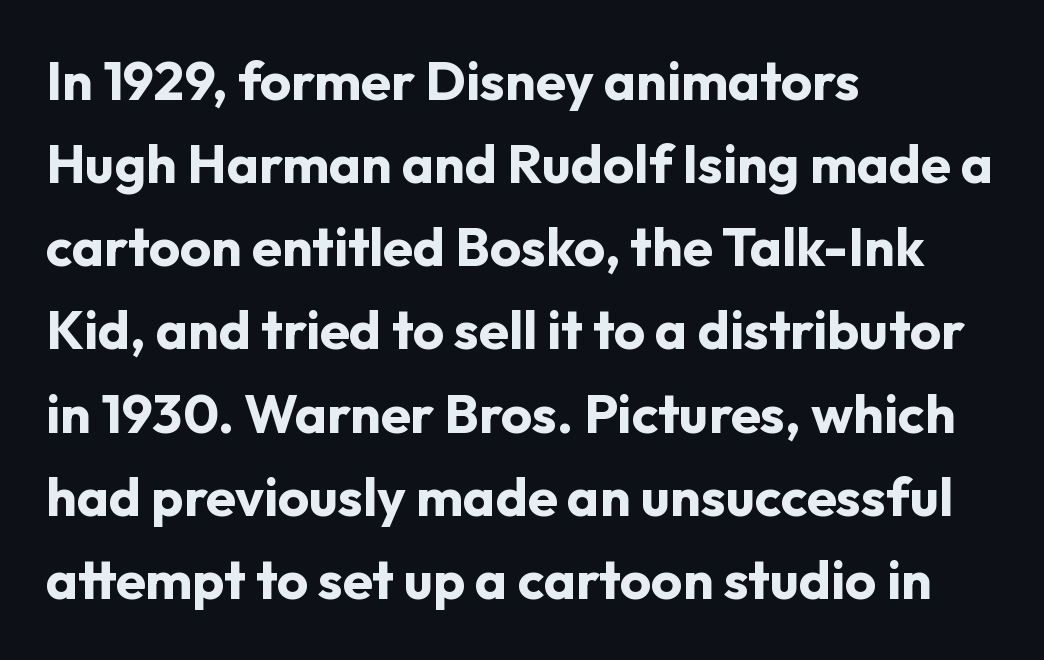
{"serif": "no", "italic": "no", "bold": "yes", "weight": "bold", "width": "normal", "stroke_contrast": "low", "x_height": "medium", "monospaced": "no", "underline": "no", "align": "left", "line_spacing": "normal", "line_spacing_ratio": 1.54, "letter_spacing": "normal", "letter_spacing_em": 0.0, "glyph_px": 54}
